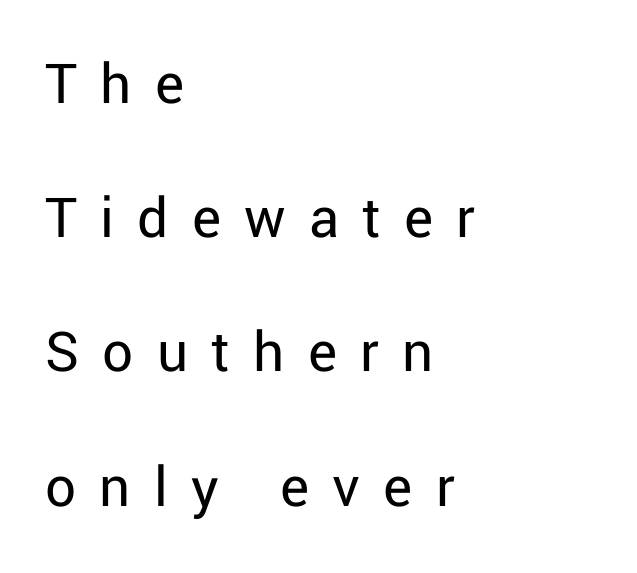
{"serif": "no", "italic": "no", "bold": "no", "weight": "regular", "width": "normal", "stroke_contrast": "low", "x_height": "medium", "monospaced": "no", "underline": "no", "align": "left", "line_spacing": "loose", "line_spacing_ratio": 2.2, "letter_spacing": "wide", "letter_spacing_em": 0.38, "glyph_px": 61}
